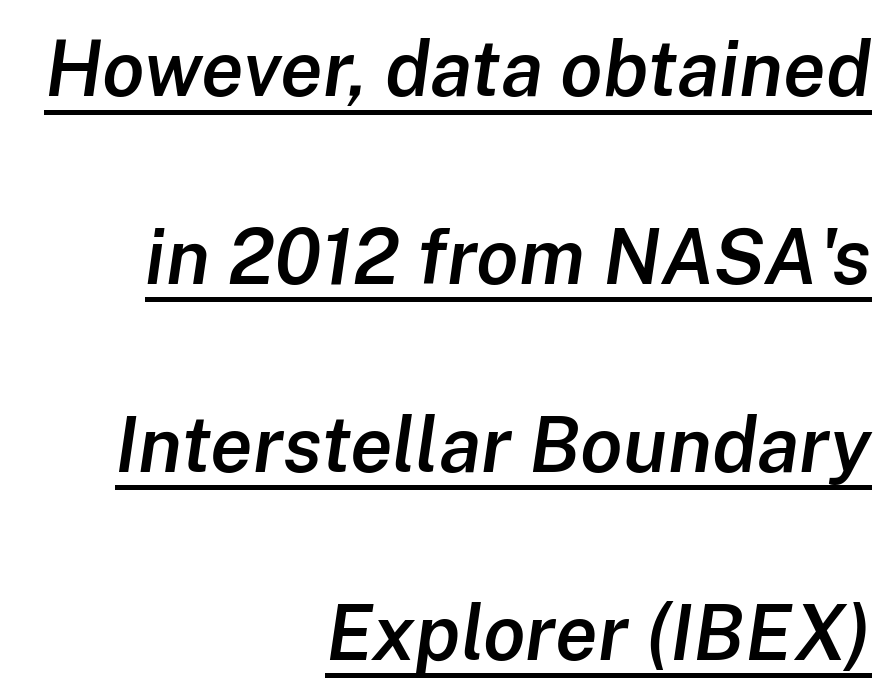
The image shows 77 px semibold type, italic (leaning right); set right-aligned, loose line spacing (2.44x), normal letter spacing, underlined; low stroke contrast and a medium x-height.
